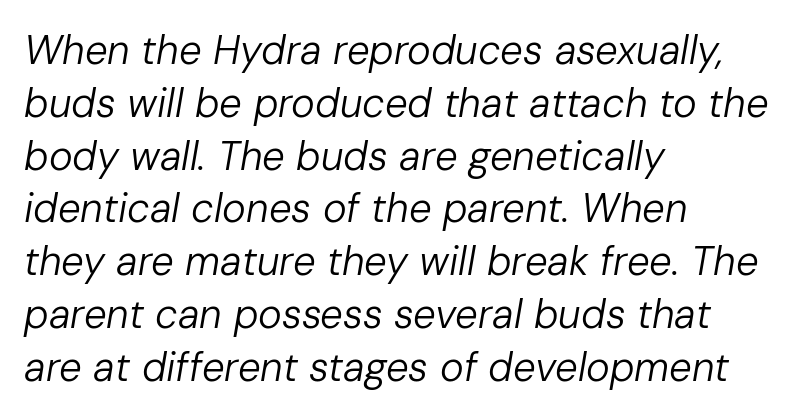
Q: Is the text bold? A: No.
Q: Is the text italic (slanted)? A: Yes, it leans right by about 10 degrees.
Q: Is the text underlined? A: No.
Q: How is the paragraph aligned? A: Left-aligned.
Q: Is the spacing between letters normal or unusually wide? A: Normal.
Q: Is the spacing between lines tight, normal or loose? A: Normal.
Q: Width (condensed, normal, or wide)? A: Normal.
Q: Stroke contrast? A: Low.
Q: x-height? A: Medium.
Q: Monospaced? A: No.
